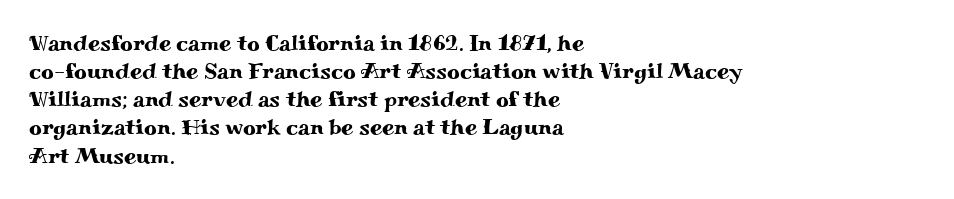
The image shows 22 px text type, upright; set left-aligned, normal line spacing (1.28x), normal letter spacing, not underlined.
